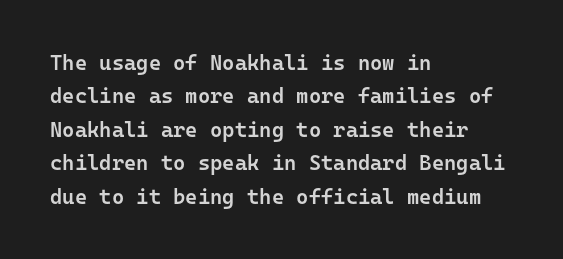
{"italic": "no", "bold": "semi", "underline": "no", "align": "left", "line_spacing": "normal", "line_spacing_ratio": 1.59, "letter_spacing": "normal", "letter_spacing_em": 0.0, "glyph_px": 21}
